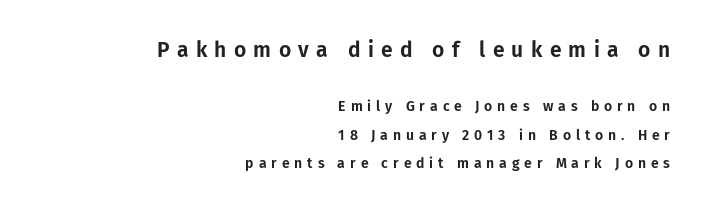
{"italic": "no", "underline": "no", "align": "right", "line_spacing": "loose", "line_spacing_ratio": 2.05, "letter_spacing": "wide", "letter_spacing_em": 0.35, "larger_block": "first", "size_ratio": 1.5, "glyph_px": 21}
